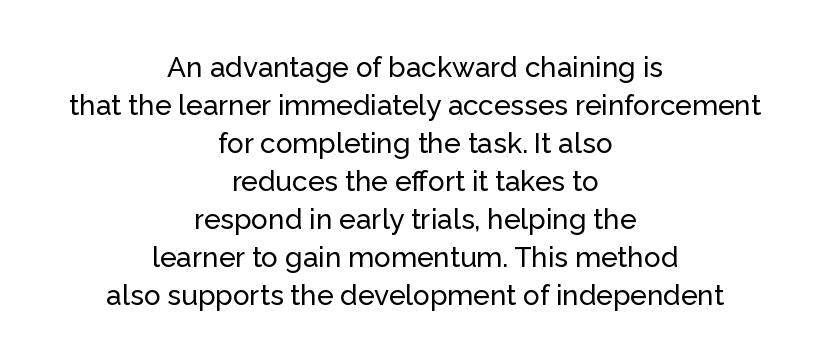
The image shows 28 px sans-serif type, upright; set centered, normal line spacing (1.36x), normal letter spacing, not underlined; low stroke contrast and a medium x-height.
